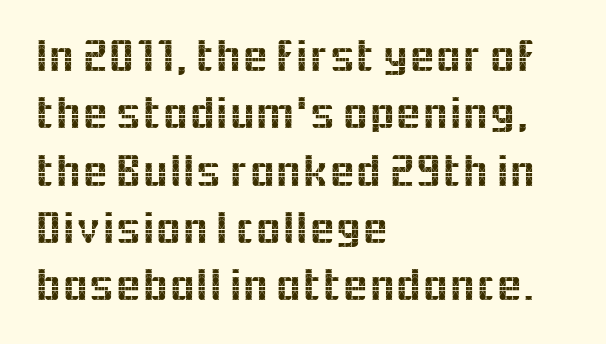
In terms of letterspacing, this is plain default setting. Every row of glyphs begins at an identical x-position on the left. Here the designer chose a conventional face with non-uniform glyph widths. The string is rendered with underlining switched off.
